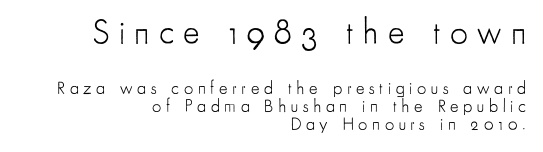
Is the type heavy? It reads as light-to-regular instead. This rendering employs a face without finishing strokes, i.e., a sans-serif. The face used here is proportionally spaced, like ordinary book or web type. In terms of letterspacing, this is a distinctly airy, spread setting. Top chunk: large. Bottom chunk: small. A clean baseline with only descenders dipping below it.
